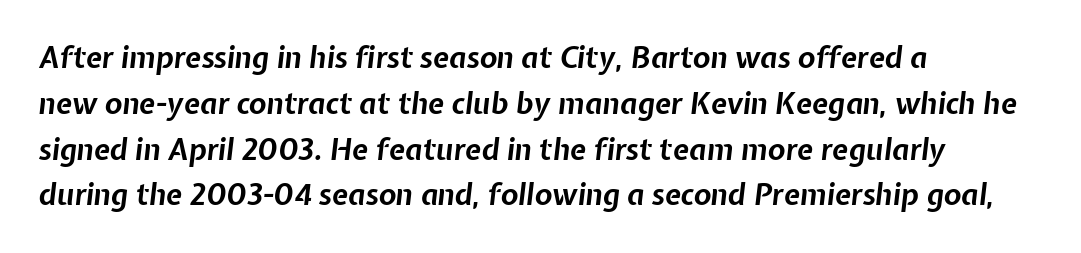
Q: Is the text bold? A: Yes.
Q: Is the text italic (slanted)? A: Yes, it leans right by about 7 degrees.
Q: Is the text underlined? A: No.
Q: How is the paragraph aligned? A: Left-aligned.
Q: Is the spacing between letters normal or unusually wide? A: Normal.
Q: Is the spacing between lines tight, normal or loose? A: Normal.
Q: Width (condensed, normal, or wide)? A: Normal.
Q: Stroke contrast? A: Low.
Q: x-height? A: Medium.
Q: Monospaced? A: No.
